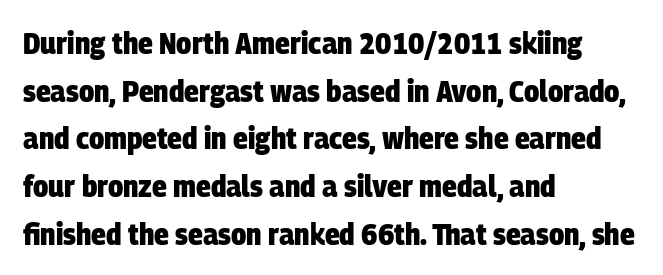
Here the glyphs are tracked normally, forming tight word shapes. A typesetter would call this proportional, since set widths differ per character. The lines in this sample share a left origin and differ only in where they stop. The leading is moderate, giving the passage an even texture.
